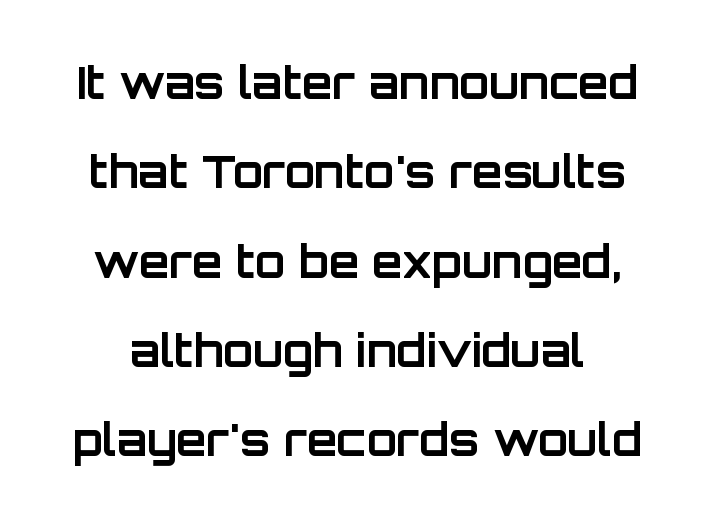
The image shows 44 px bold sans-serif type, upright; set loose line spacing (2.03x), normal letter spacing, not underlined; low stroke contrast and a large x-height.
